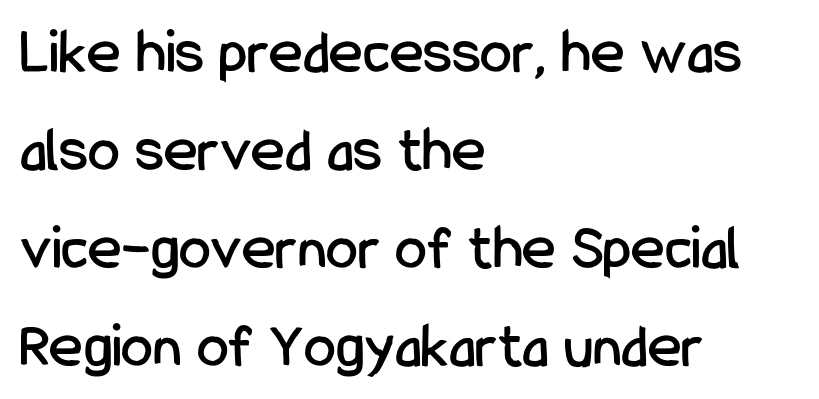
Letter spacing: default. The font family rendered here belongs to the sans-serif group. These lines are rendered in a variable-pitch font. Horizontally, the lines are justified to the leading edge only.
